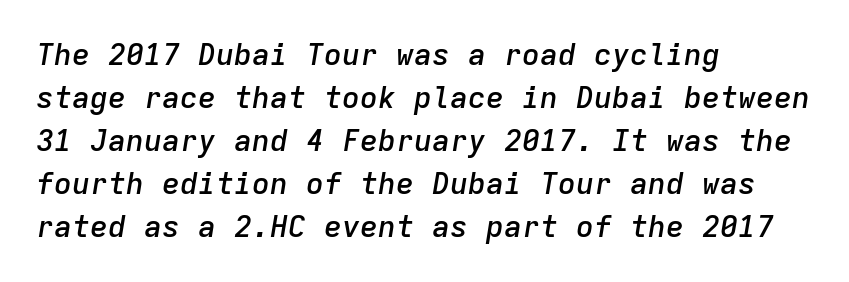
Heft: intermediate — a semibold. Characters are canted at an angle relative to the baseline's perpendicular. Reading down the block, your eye returns to a fixed left position each line. Note the uniform advance width — an 'i' takes as much space as an 'm'. The strip under each line holds only bare page. The passage shown has conventional tracking throughout.
